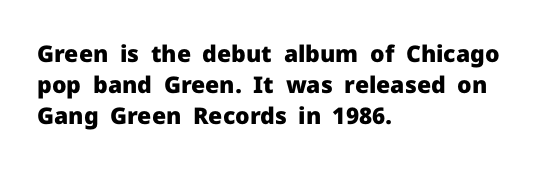
The image shows 23 px bold type, upright; set left-aligned, normal line spacing (1.35x), normal letter spacing, not underlined.
